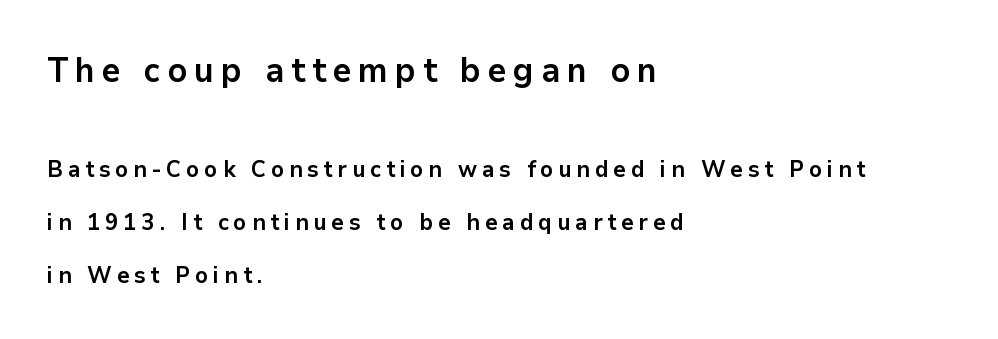
{"serif": "no", "italic": "no", "bold": "yes", "weight": "bold", "width": "normal", "stroke_contrast": "low", "x_height": "medium", "monospaced": "no", "underline": "no", "align": "left", "line_spacing": "loose", "line_spacing_ratio": 2.31, "letter_spacing": "wide", "letter_spacing_em": 0.21, "larger_block": "first", "size_ratio": 1.48, "glyph_px": 34}
